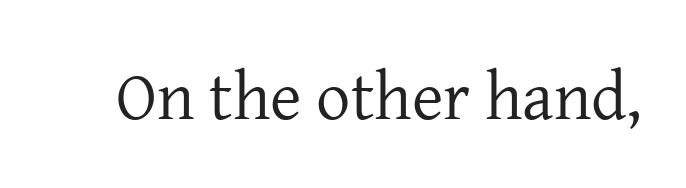
Q: Is the text bold? A: No.
Q: Is the text italic (slanted)? A: No, it is upright.
Q: Is the typeface a serif or a sans-serif typeface? A: Serif.
Q: Is the text underlined? A: No.
Q: Is the spacing between letters normal or unusually wide? A: Normal.
Q: Width (condensed, normal, or wide)? A: Normal.
Q: Stroke contrast? A: Low.
Q: x-height? A: Medium.
Q: Monospaced? A: No.
